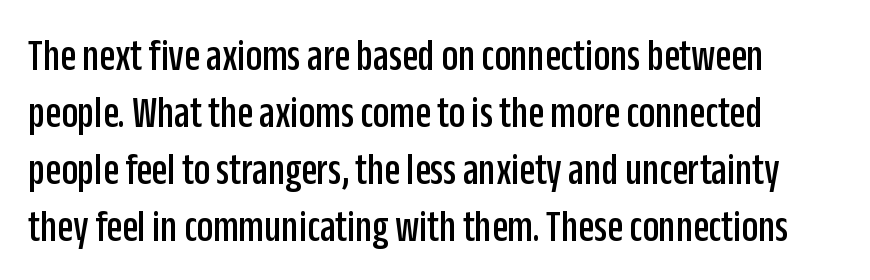
The image shows 46 px condensed sans-serif type, upright; set line spacing 1.24x, normal letter spacing, not underlined; low stroke contrast and a large x-height.
